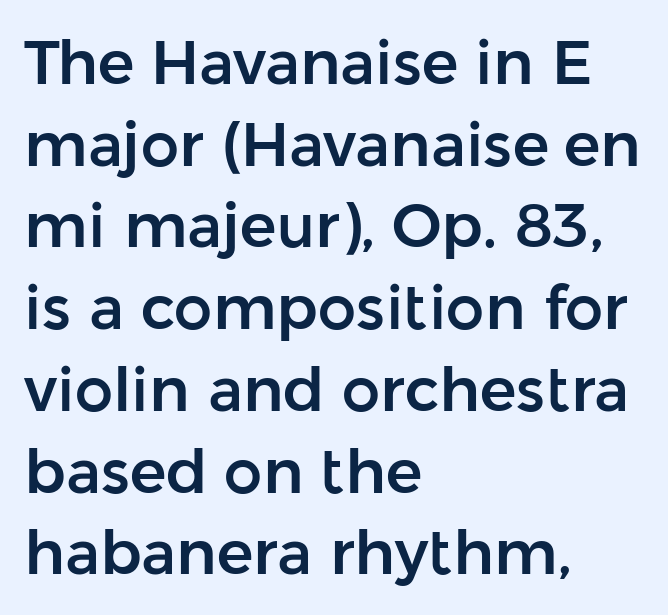
Q: Is the text italic (slanted)? A: No, it is upright.
Q: Is the typeface a serif or a sans-serif typeface? A: Sans-serif.
Q: Is the text underlined? A: No.
Q: How is the paragraph aligned? A: Left-aligned.
Q: Is the spacing between letters normal or unusually wide? A: Normal.
Q: Is the spacing between lines tight, normal or loose? A: Normal.
Q: Width (condensed, normal, or wide)? A: Normal.
Q: Stroke contrast? A: Low.
Q: x-height? A: Medium.
Q: Monospaced? A: No.
